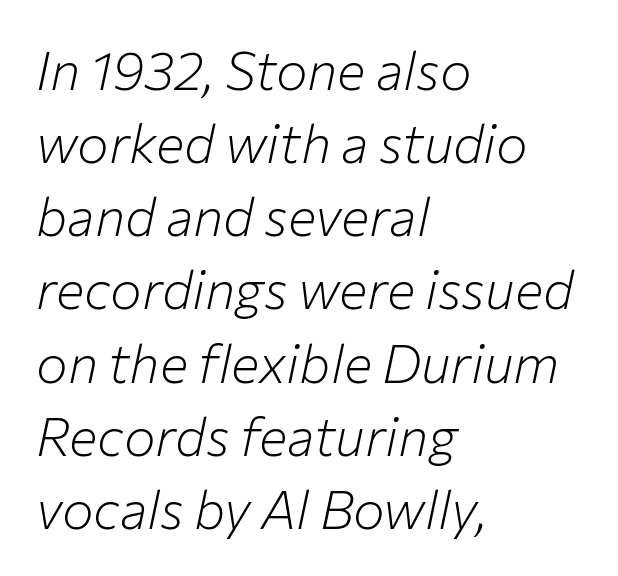
What stands out about the letter spacing? Nothing — it is the standard amount. The strokes are not fattened; the text isn't bold. Left-aligned paragraph, ragged on the right. Honestly, there is no underline to notice here at all. Looking at the ascenders, they clearly lean. The letters advance in unequal steps, a hallmark of proportional type.
